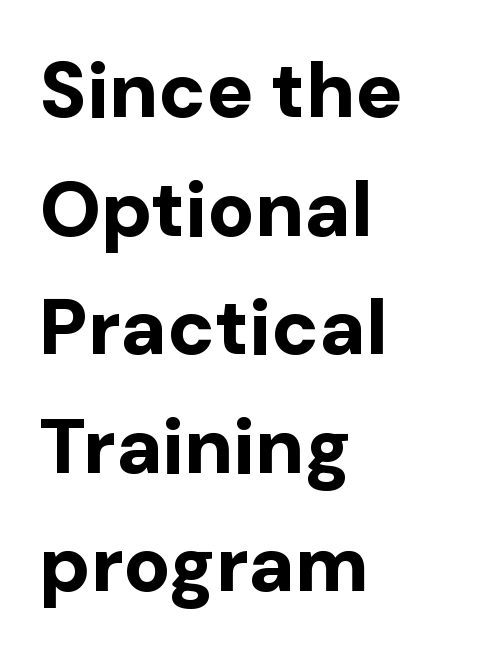
{"serif": "no", "italic": "no", "bold": "yes", "weight": "bold", "width": "normal", "stroke_contrast": "low", "x_height": "medium", "monospaced": "no", "underline": "no", "align": "left", "line_spacing": "normal", "line_spacing_ratio": 1.52, "letter_spacing": "normal", "letter_spacing_em": 0.0, "glyph_px": 78}
